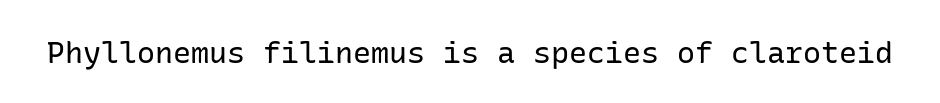
The image shows 30 px regular-weight sans-serif type, upright; set normal letter spacing, not underlined; low stroke contrast and a medium x-height.
